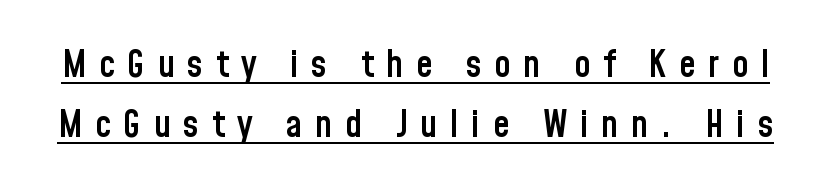
{"serif": "no", "italic": "no", "bold": "semi", "weight": "semibold", "width": "condensed", "stroke_contrast": "low", "x_height": "medium", "monospaced": "no", "underline": "yes", "line_spacing": "normal", "line_spacing_ratio": 1.62, "letter_spacing": "wide", "letter_spacing_em": 0.34, "glyph_px": 37}
